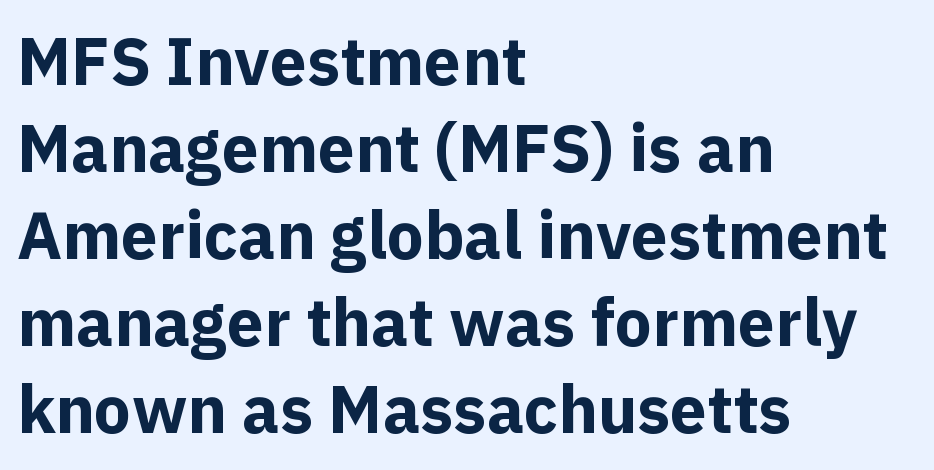
The image shows 66 px bold sans-serif type, upright; set left-aligned, normal line spacing (1.32x), normal letter spacing, not underlined; a medium x-height.
